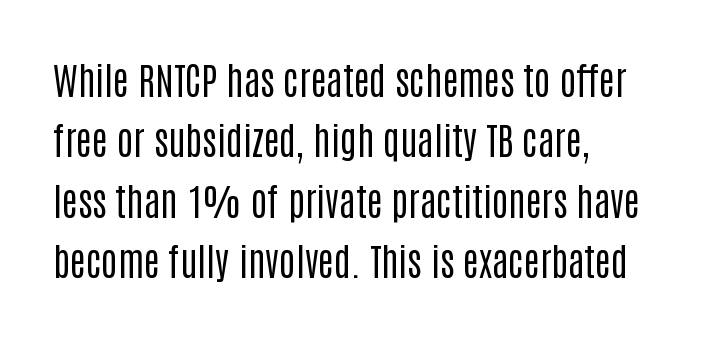
{"serif": "no", "italic": "no", "bold": "no", "weight": "regular", "width": "condensed", "stroke_contrast": "low", "x_height": "large", "monospaced": "no", "underline": "no", "align": "left", "line_spacing": "normal", "line_spacing_ratio": 1.59, "letter_spacing": "normal", "letter_spacing_em": 0.0, "glyph_px": 38}
